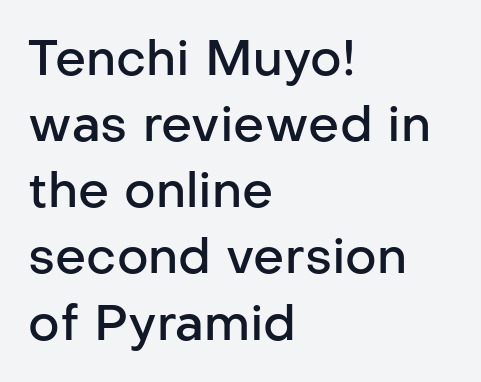
Q: Is the text bold? A: Semi-bold.
Q: Is the text italic (slanted)? A: No, it is upright.
Q: Is the typeface a serif or a sans-serif typeface? A: Sans-serif.
Q: Is the text underlined? A: No.
Q: How is the paragraph aligned? A: Left-aligned.
Q: Is the spacing between letters normal or unusually wide? A: Normal.
Q: Is the spacing between lines tight, normal or loose? A: Normal.
Q: Width (condensed, normal, or wide)? A: Normal.
Q: Stroke contrast? A: Low.
Q: x-height? A: Medium.
Q: Monospaced? A: No.
